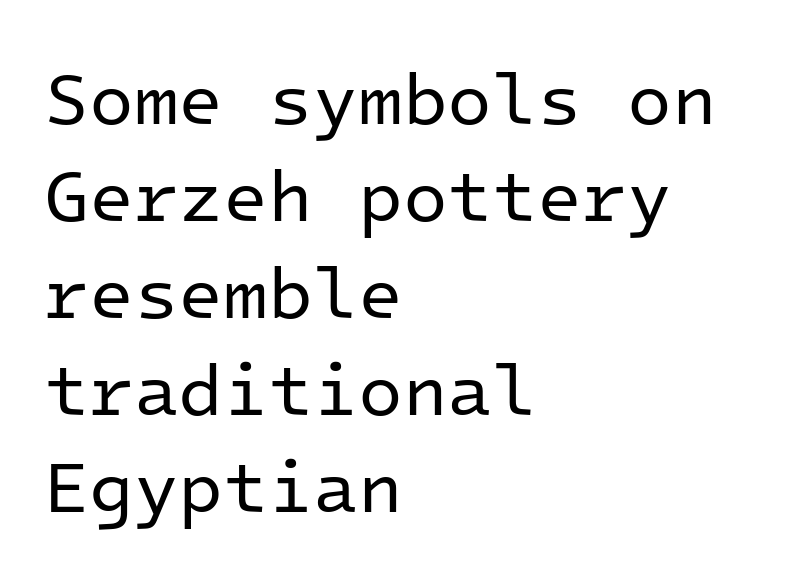
The image shows 73 px regular-weight sans-serif type, upright, monospaced; set left-aligned, normal line spacing (1.33x), normal letter spacing, not underlined; low stroke contrast and a medium x-height.
